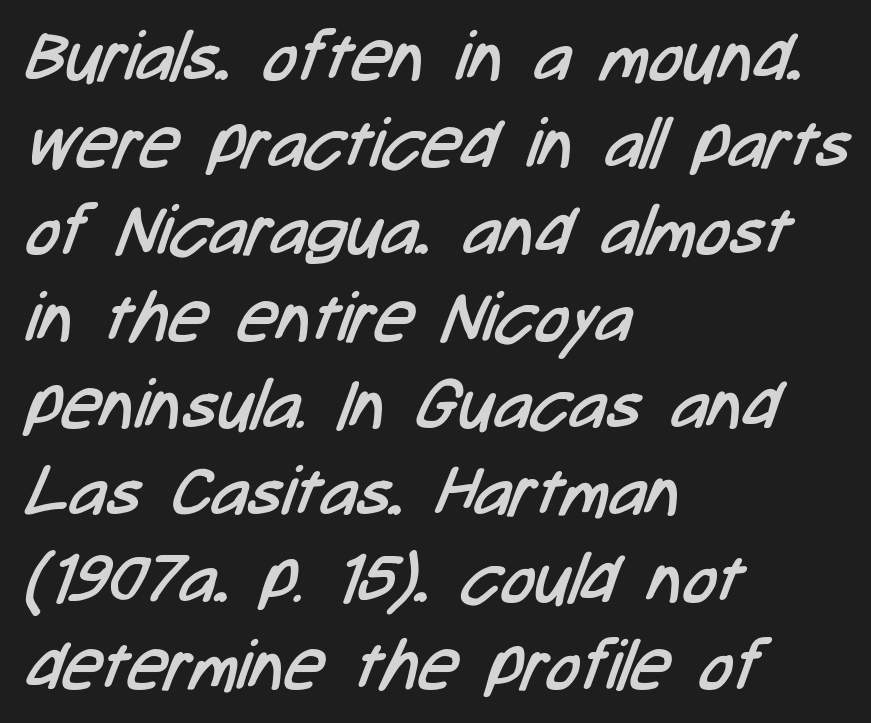
Each word holds together tightly as a unit, with standard inter-letter gaps. The letters advance in unequal steps, a hallmark of proportional type. Caption: face not bold, strokes unweighted. Descenders hang freely into open space.
